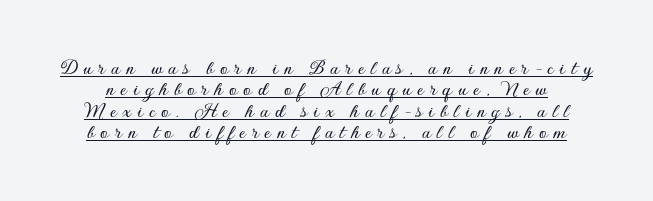
Q: Is the text italic (slanted)? A: Yes.
Q: Is the text underlined? A: Yes.
Q: Is the spacing between letters normal or unusually wide? A: Unusually wide.
Q: Is the spacing between lines tight, normal or loose? A: Tight.
